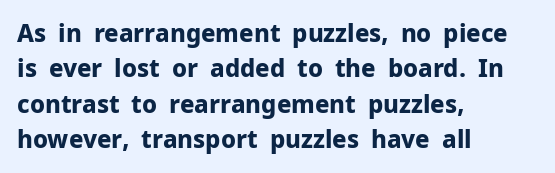
The image shows 24 px bold type, upright; set left-aligned, normal line spacing (1.47x), normal letter spacing, not underlined.
